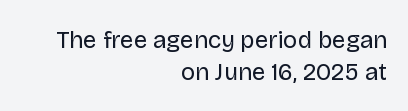
Line endings align vertically; line beginnings do not. Underline: absent. The rows are spaced the way most documents space them. Stems and bowls with no extra thickness — not bold.
